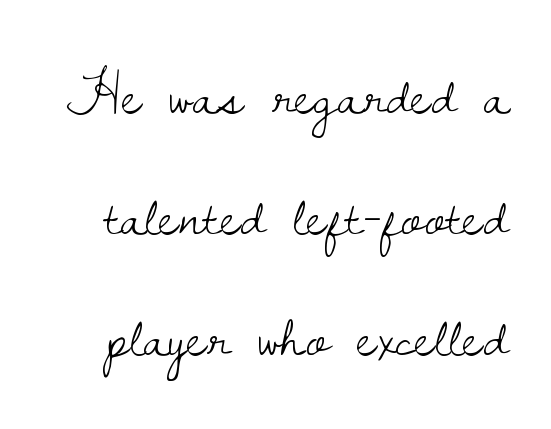
The image shows 62 px light serif type; set loose line spacing (1.95x), normal letter spacing, not underlined; low stroke contrast and a small x-height.
